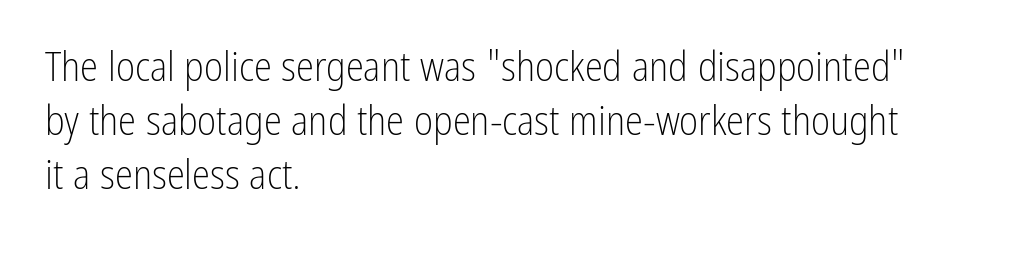
{"serif": "no", "italic": "no", "bold": "no", "weight": "light", "width": "condensed", "stroke_contrast": "low", "x_height": "medium", "monospaced": "no", "underline": "no", "align": "left", "line_spacing": "normal", "line_spacing_ratio": 1.32, "letter_spacing": "normal", "letter_spacing_em": 0.0, "glyph_px": 41}
